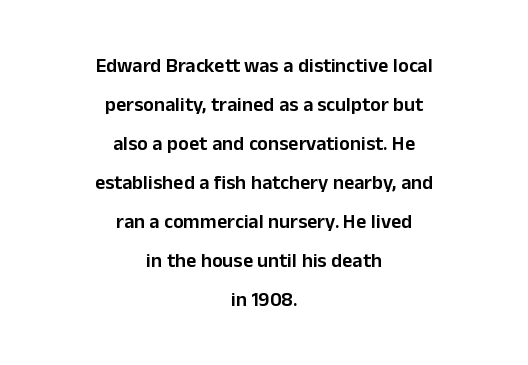
The image shows 20 px text type, upright; set centered, loose line spacing (1.95x), normal letter spacing, not underlined.
